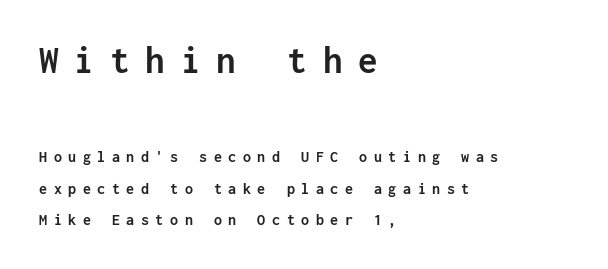
Q: Is the text bold? A: Yes.
Q: Is the text italic (slanted)? A: No, it is upright.
Q: Is the typeface a serif or a sans-serif typeface? A: Sans-serif.
Q: Is the text underlined? A: No.
Q: How is the paragraph aligned? A: Left-aligned.
Q: Is the spacing between letters normal or unusually wide? A: Unusually wide.
Q: Is the spacing between lines tight, normal or loose? A: Loose.
Q: Which block of text is set in a larger size, the first (top) or the second (bottom)? A: The first (top) one.
Q: Width (condensed, normal, or wide)? A: Normal.
Q: Stroke contrast? A: Low.
Q: x-height? A: Medium.
Q: Monospaced? A: Yes.
